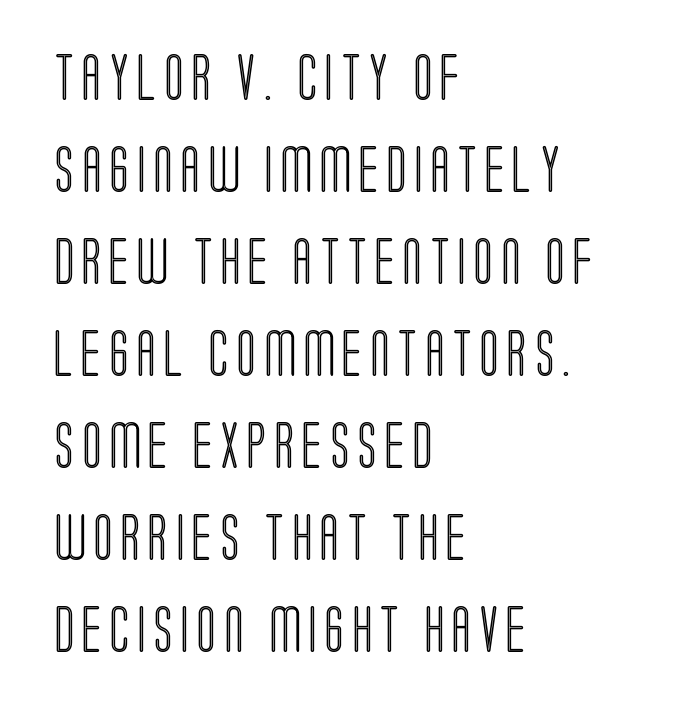
{"italic": "no", "width": "condensed", "x_height": "large", "monospaced": "no", "underline": "no", "align": "left", "line_spacing": "loose", "line_spacing_ratio": 2.0, "glyph_px": 46}
